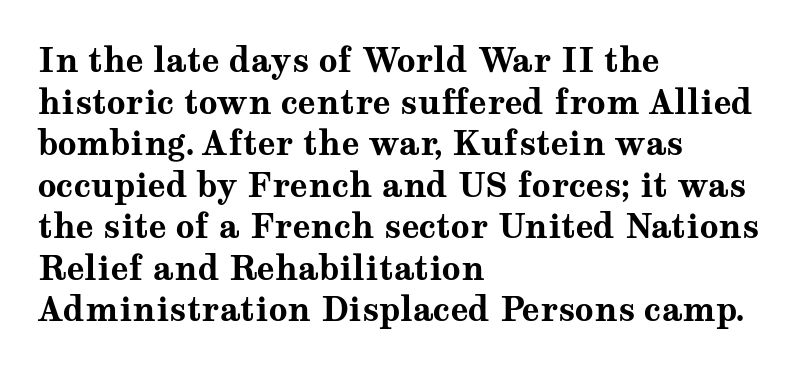
{"serif": "yes", "italic": "no", "bold": "yes", "weight": "bold", "width": "wide", "stroke_contrast": "medium", "x_height": "medium", "monospaced": "no", "underline": "no", "align": "left", "line_spacing": "normal", "line_spacing_ratio": 1.26, "letter_spacing": "normal", "letter_spacing_em": 0.0, "glyph_px": 33}
